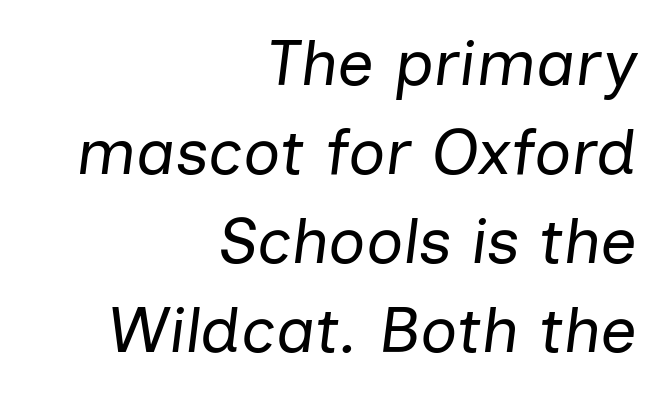
{"italic": "yes", "lean": "right", "slant_degrees": 7, "bold": "no", "weight": "regular", "width": "normal", "stroke_contrast": "low", "x_height": "medium", "monospaced": "no", "underline": "no", "align": "right", "line_spacing": "normal", "line_spacing_ratio": 1.37, "letter_spacing": "normal", "letter_spacing_em": 0.0, "glyph_px": 65}
